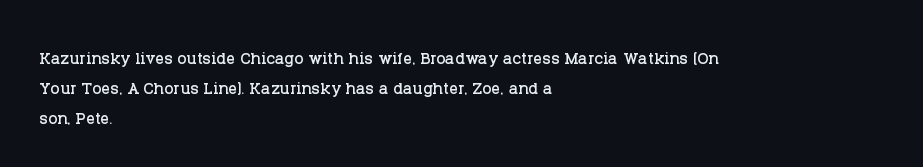
{"italic": "no", "underline": "no", "align": "left", "line_spacing": "normal", "line_spacing_ratio": 1.37, "letter_spacing": "normal", "letter_spacing_em": 0.0, "glyph_px": 22}
